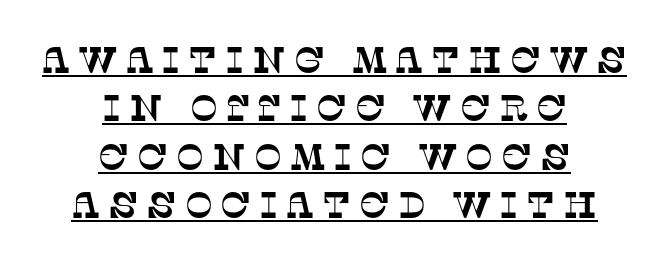
The image shows 37 px serif type; set centered, normal line spacing (1.31x), unusually wide letter spacing (+0.21 em), underlined; low stroke contrast and a large x-height.
